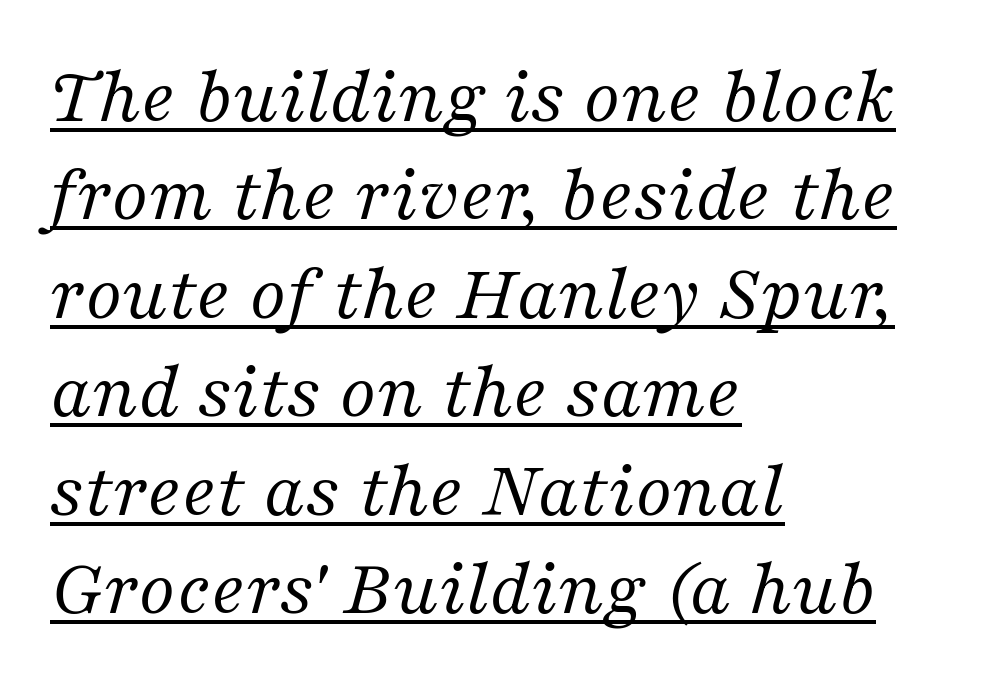
Q: Is the text bold? A: No.
Q: Is the text italic (slanted)? A: Yes, it leans right by about 16 degrees.
Q: Is the typeface a serif or a sans-serif typeface? A: Serif.
Q: Is the text underlined? A: Yes.
Q: How is the paragraph aligned? A: Left-aligned.
Q: Is the spacing between letters normal or unusually wide? A: Normal.
Q: Width (condensed, normal, or wide)? A: Normal.
Q: Stroke contrast? A: Medium.
Q: x-height? A: Medium.
Q: Monospaced? A: No.
